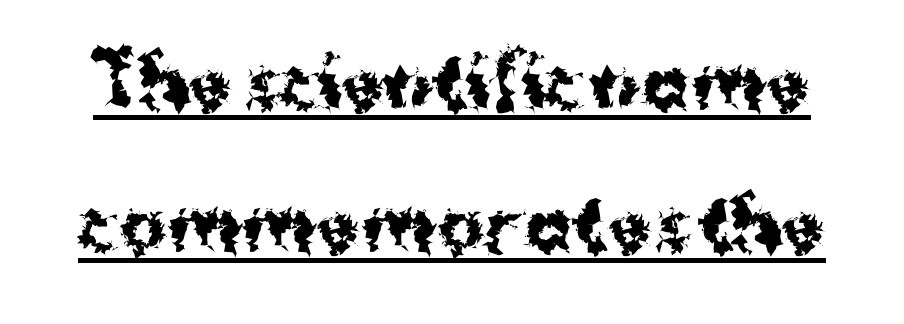
Q: Is the text bold? A: Yes.
Q: Is the text italic (slanted)? A: No, it is upright.
Q: Is the typeface a serif or a sans-serif typeface? A: Sans-serif.
Q: Is the text underlined? A: Yes.
Q: Is the spacing between letters normal or unusually wide? A: Normal.
Q: Is the spacing between lines tight, normal or loose? A: Loose.
Q: Width (condensed, normal, or wide)? A: Normal.
Q: Stroke contrast? A: Medium.
Q: x-height? A: Medium.
Q: Monospaced? A: No.
